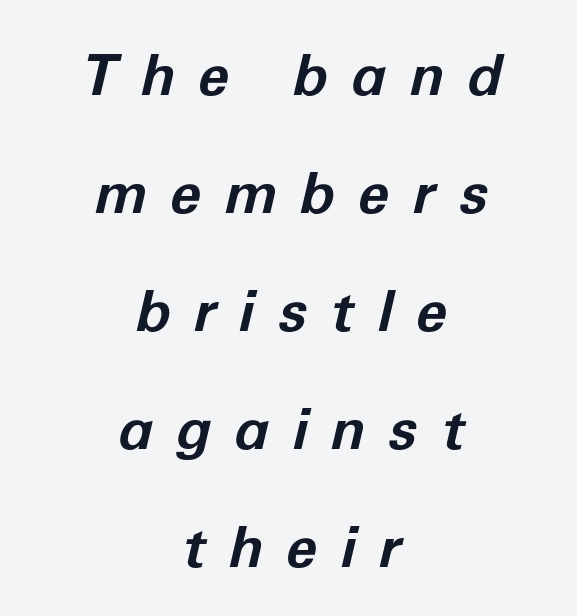
The image shows 57 px bold type, italic (leaning right); set centered, loose line spacing (2.07x), unusually wide letter spacing (+0.41 em), not underlined; low stroke contrast and a medium x-height.
